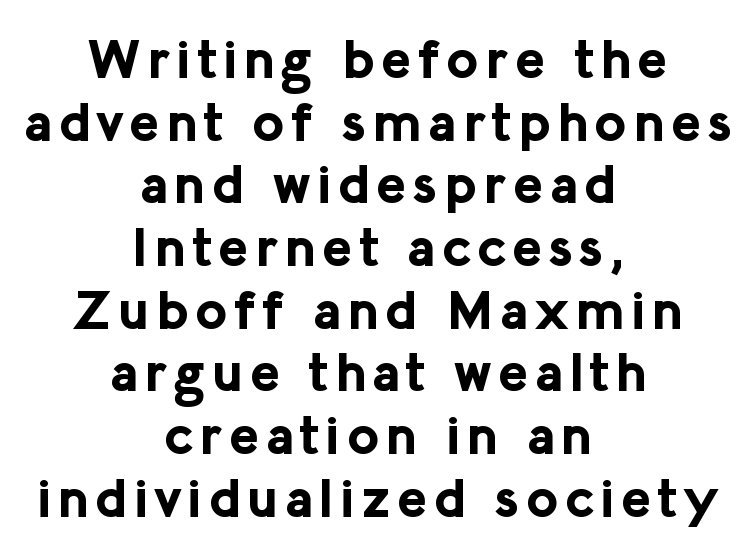
The designer dialed line spacing down below the default. This sample has the flowing, uneven cadence of proportional lettering. The typography opts for an upright posture over an oblique one. Each line is balanced around a shared central axis. Observe the absence of serifs on each vertical stroke in this sample.
